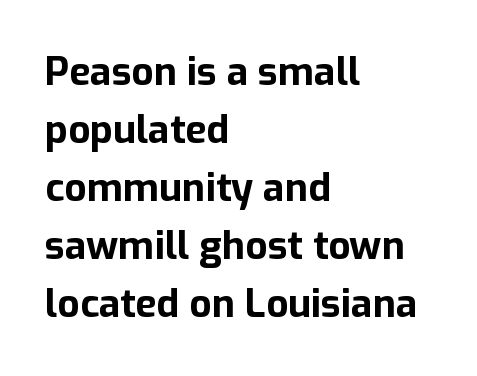
The image shows 39 px bold sans-serif type, upright; set left-aligned, normal line spacing (1.49x), normal letter spacing, not underlined; low stroke contrast and a medium x-height.
